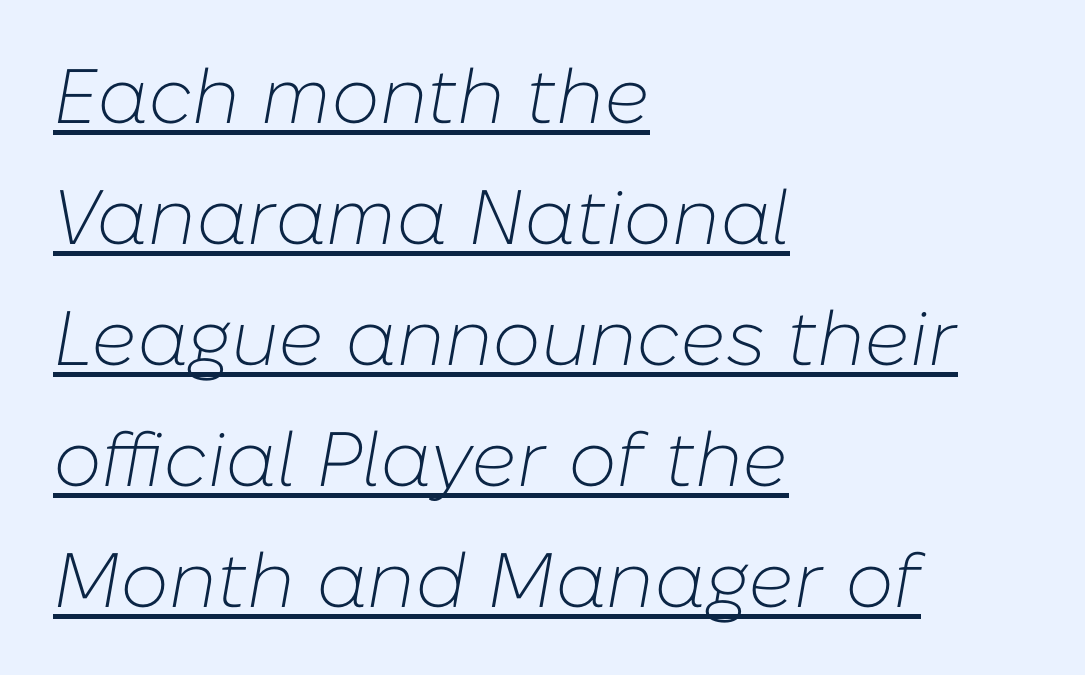
This sample uses an oblique cut, with every glyph tilted off the vertical. Standard letterfit; no display-style spreading of the glyphs. The typeface has the unassuming heft of standard copy or less. The designer left line spacing at the default. The typesetter has applied underlining to the passage shown. Each letter keeps its own natural width here, so spacing adapts to shape.
